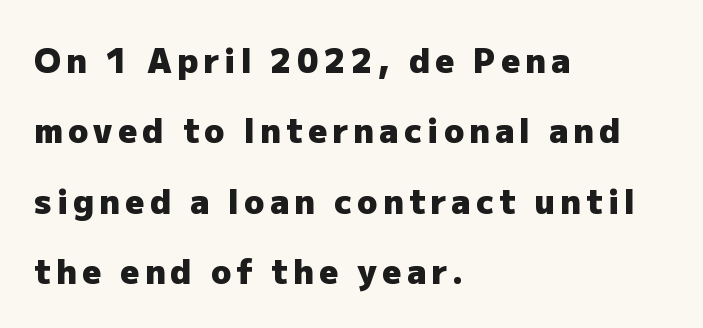
Q: Is the text bold? A: Yes.
Q: Is the text italic (slanted)? A: No, it is upright.
Q: Is the typeface a serif or a sans-serif typeface? A: Sans-serif.
Q: Is the text underlined? A: No.
Q: How is the paragraph aligned? A: Left-aligned.
Q: Is the spacing between lines tight, normal or loose? A: Loose.
Q: Width (condensed, normal, or wide)? A: Normal.
Q: Stroke contrast? A: Low.
Q: x-height? A: Medium.
Q: Monospaced? A: No.
